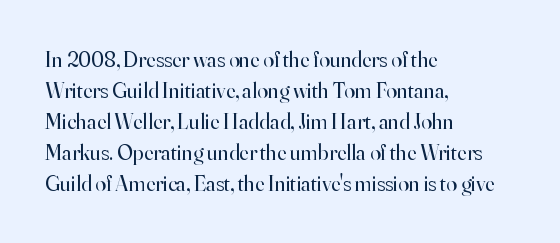
The image shows 22 px text type, upright; set left-aligned, normal line spacing (1.41x), normal letter spacing, not underlined.
